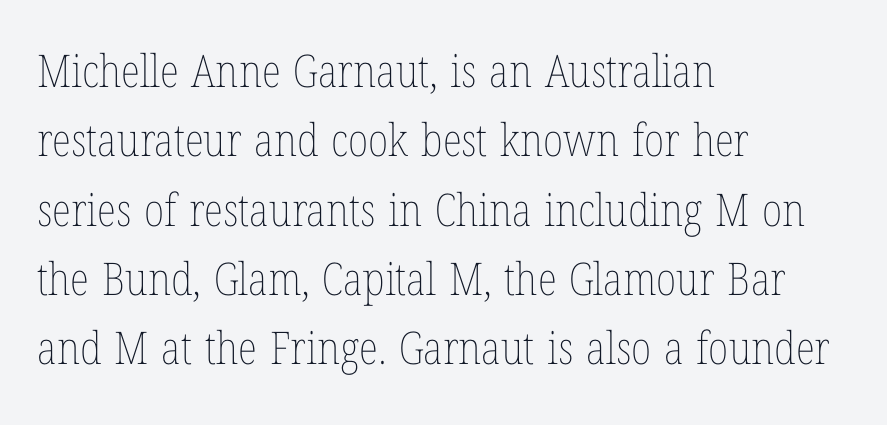
The image shows 45 px thin, condensed type, upright; set left-aligned, normal line spacing (1.54x), normal letter spacing, not underlined; low stroke contrast and a medium x-height.
